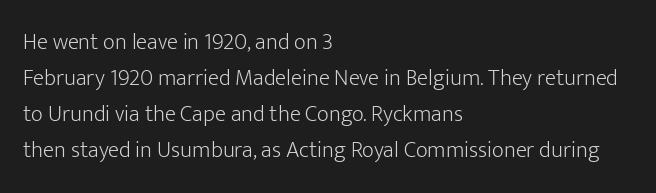
{"italic": "no", "bold": "no", "underline": "no", "align": "left", "line_spacing": "normal", "line_spacing_ratio": 1.56, "letter_spacing": "normal", "letter_spacing_em": 0.0, "glyph_px": 23}
